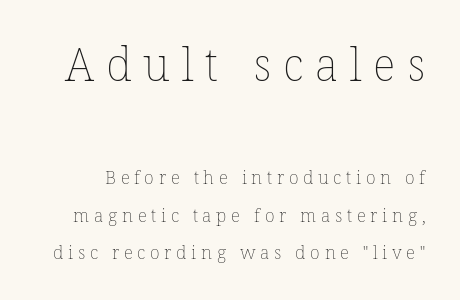
Q: Is the text bold? A: No.
Q: Is the text italic (slanted)? A: No, it is upright.
Q: Is the text underlined? A: No.
Q: Is the spacing between letters normal or unusually wide? A: Unusually wide.
Q: Is the spacing between lines tight, normal or loose? A: Loose.
Q: Which block of text is set in a larger size, the first (top) or the second (bottom)? A: The first (top) one.
Q: Width (condensed, normal, or wide)? A: Normal.
Q: Stroke contrast? A: Low.
Q: x-height? A: Medium.
Q: Monospaced? A: No.
